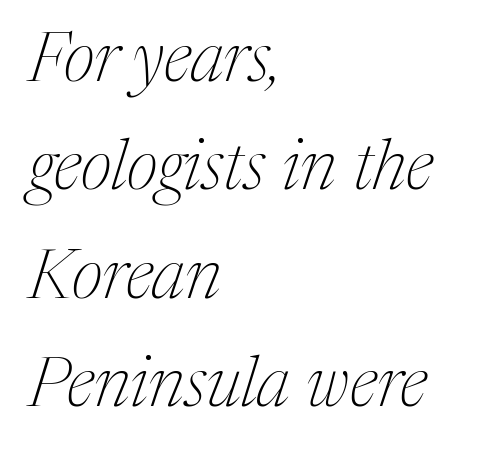
Q: Is the text bold? A: No.
Q: Is the text italic (slanted)? A: Yes, it leans right by about 17 degrees.
Q: Is the typeface a serif or a sans-serif typeface? A: Serif.
Q: Is the text underlined? A: No.
Q: How is the paragraph aligned? A: Left-aligned.
Q: Is the spacing between letters normal or unusually wide? A: Normal.
Q: Is the spacing between lines tight, normal or loose? A: Normal.
Q: Width (condensed, normal, or wide)? A: Normal.
Q: Stroke contrast? A: Medium.
Q: x-height? A: Medium.
Q: Monospaced? A: No.
